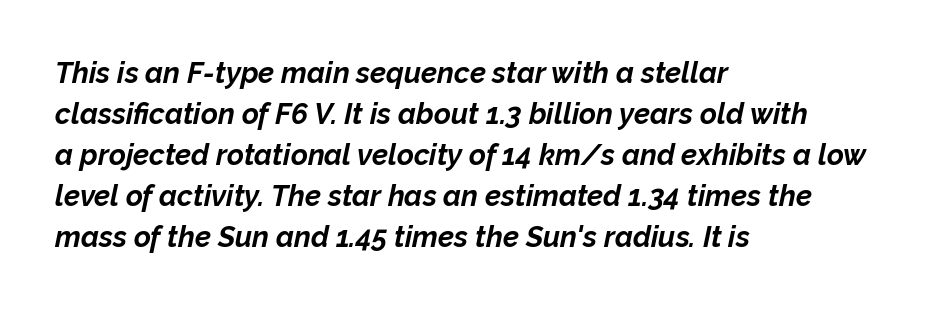
{"italic": "yes", "lean": "right", "slant_degrees": 12, "bold": "yes", "weight": "bold", "width": "normal", "stroke_contrast": "low", "x_height": "medium", "monospaced": "no", "underline": "no", "align": "left", "line_spacing": "normal", "line_spacing_ratio": 1.41, "letter_spacing": "normal", "letter_spacing_em": 0.0, "glyph_px": 29}
